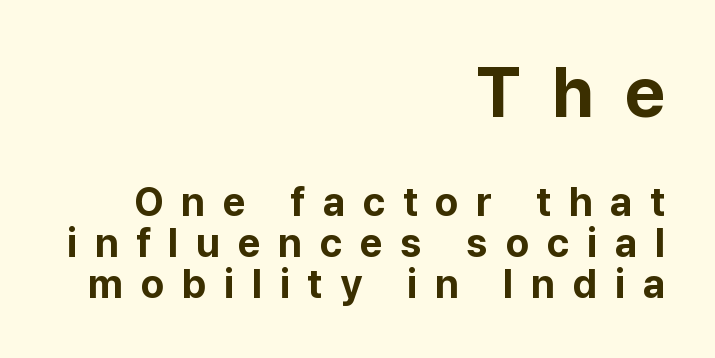
Q: Is the text bold? A: Yes.
Q: Is the text italic (slanted)? A: No, it is upright.
Q: Is the typeface a serif or a sans-serif typeface? A: Sans-serif.
Q: Is the text underlined? A: No.
Q: How is the paragraph aligned? A: Right-aligned.
Q: Is the spacing between letters normal or unusually wide? A: Unusually wide.
Q: Is the spacing between lines tight, normal or loose? A: Tight.
Q: Which block of text is set in a larger size, the first (top) or the second (bottom)? A: The first (top) one.
Q: Width (condensed, normal, or wide)? A: Normal.
Q: Stroke contrast? A: Low.
Q: x-height? A: Medium.
Q: Monospaced? A: No.
